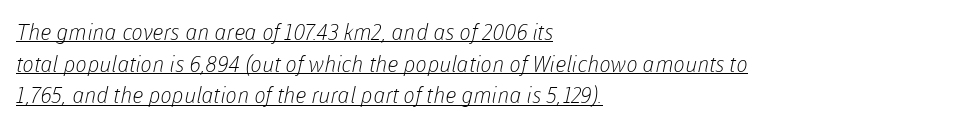
Line beginnings align vertically; line endings do not. A rule runs beneath these lines of type. Line spacing here is normal. This is not heavy type; no bold has been used. Does extra space separate the letters? No, they use regular spacing.
